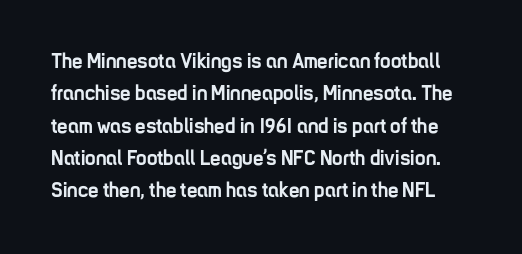
{"italic": "no", "bold": "yes", "underline": "no", "line_spacing": "normal", "line_spacing_ratio": 1.54, "letter_spacing": "normal", "letter_spacing_em": 0.0, "glyph_px": 21}
